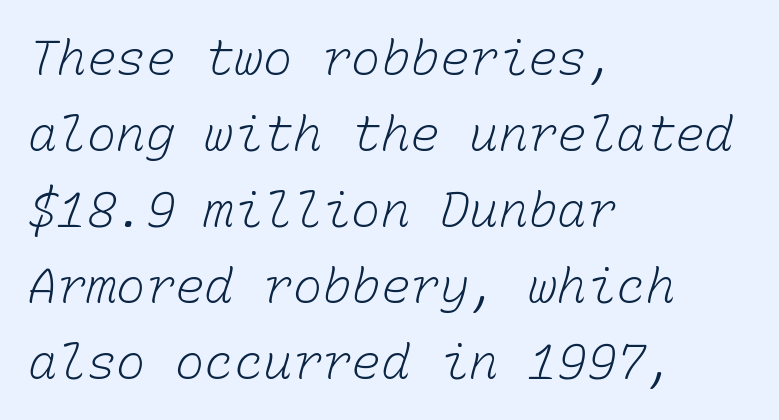
Q: Is the text bold? A: No.
Q: Is the text underlined? A: No.
Q: How is the paragraph aligned? A: Left-aligned.
Q: Is the spacing between letters normal or unusually wide? A: Normal.
Q: Is the spacing between lines tight, normal or loose? A: Normal.
Q: Width (condensed, normal, or wide)? A: Normal.
Q: Stroke contrast? A: Low.
Q: x-height? A: Medium.
Q: Monospaced? A: Yes.
